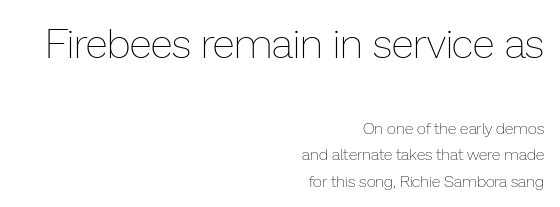
{"italic": "no", "bold": "no", "weight": "thin", "width": "normal", "stroke_contrast": "low", "x_height": "medium", "monospaced": "no", "underline": "no", "align": "right", "line_spacing": "normal", "line_spacing_ratio": 1.66, "letter_spacing": "normal", "letter_spacing_em": 0.0, "larger_block": "first", "size_ratio": 2.56, "glyph_px": 41}
